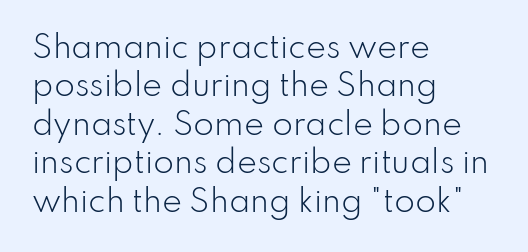
{"serif": "no", "italic": "no", "bold": "no", "weight": "light", "width": "normal", "stroke_contrast": "low", "x_height": "small", "monospaced": "no", "underline": "no", "align": "left", "line_spacing": "normal", "line_spacing_ratio": 1.28, "letter_spacing": "normal", "letter_spacing_em": 0.0, "glyph_px": 30}
